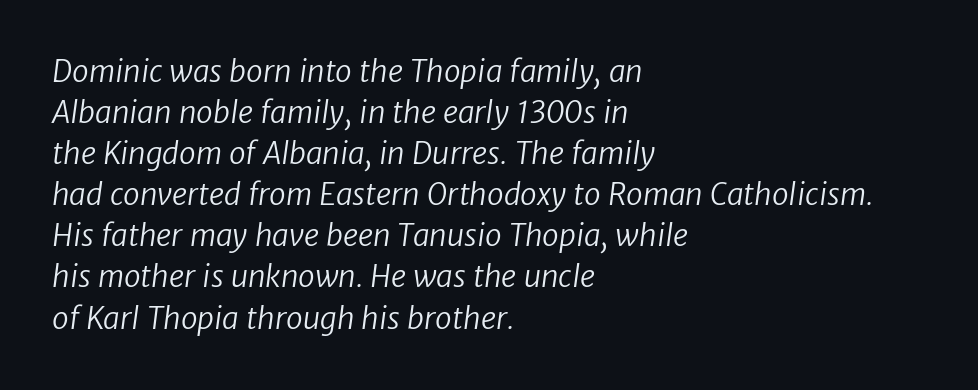
What kind of face is this? One without serifs — a sans. Typeset ragged right — the left edge is the straight one. Each word holds together tightly as a unit, with standard inter-letter gaps. A bare baseline throughout the passage.
